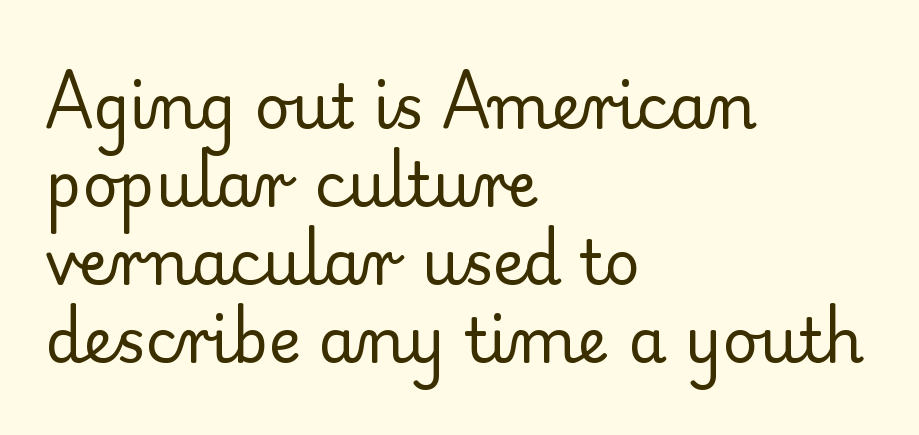
Note the varied advance widths — an 'i' is clearly narrower than an 'm'. These glyphs show unthickened strokes, regular width or finer. Compared with typical paragraphs, the rows here are spaced about the same. In CSS terms this would be text-align: left.
